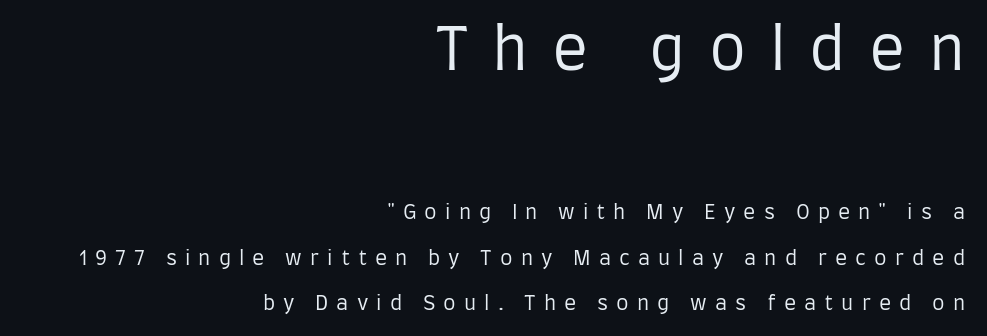
Q: Is the text bold? A: No.
Q: Is the text italic (slanted)? A: No, it is upright.
Q: Is the typeface a serif or a sans-serif typeface? A: Sans-serif.
Q: Is the text underlined? A: No.
Q: How is the paragraph aligned? A: Right-aligned.
Q: Is the spacing between letters normal or unusually wide? A: Unusually wide.
Q: Is the spacing between lines tight, normal or loose? A: Loose.
Q: Which block of text is set in a larger size, the first (top) or the second (bottom)? A: The first (top) one.
Q: Width (condensed, normal, or wide)? A: Condensed.
Q: Stroke contrast? A: Low.
Q: x-height? A: Large.
Q: Monospaced? A: No.
